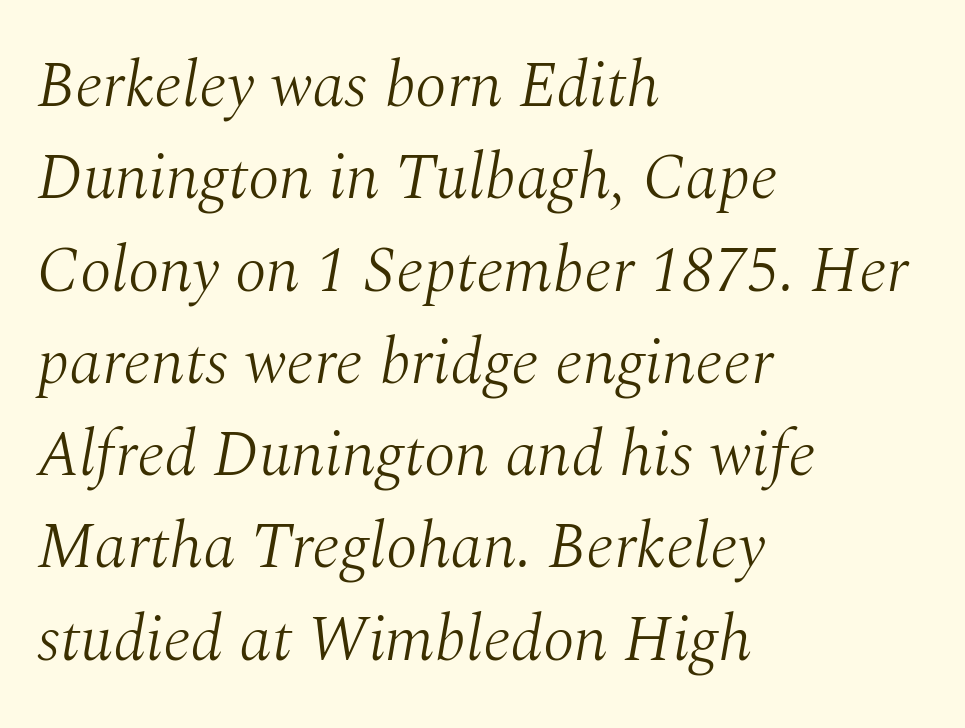
The passage is arranged the way most books set body copy — flush left. When letters slant like this, we call the style italic. Regarding leading, the lines here are spaced in the standard way. Observe the ordinary spacing: letters are neighbours, not strangers. The zone under the glyphs is completely vacant. The text was rendered using a seriffed face with decorative stroke endings.
